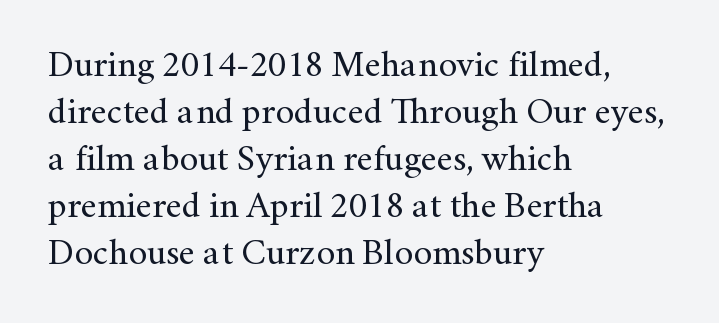
{"serif": "yes", "italic": "no", "bold": "no", "weight": "regular", "width": "normal", "stroke_contrast": "medium", "x_height": "small", "monospaced": "no", "underline": "no", "align": "left", "line_spacing": "normal", "line_spacing_ratio": 1.27, "letter_spacing": "normal", "letter_spacing_em": 0.0, "glyph_px": 37}
